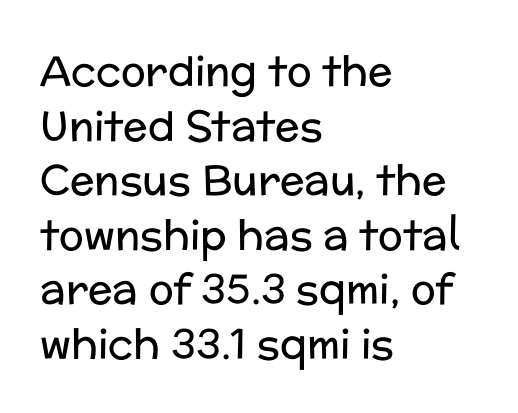
This sample has the flowing, uneven cadence of proportional lettering. The rag falls on the right side of this text block. The rendering shows plain stroke endings on the letterforms — a sans-serif design. Compared with typical body copy, the letter spacing here is the same.
